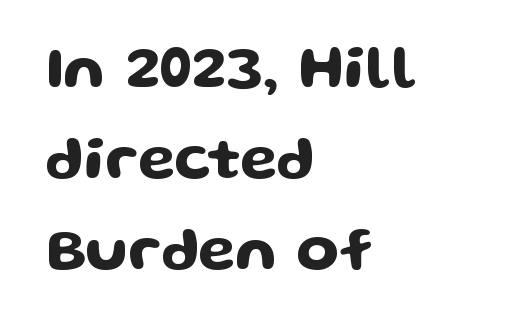
Q: Is the text italic (slanted)? A: No, it is upright.
Q: Is the typeface a serif or a sans-serif typeface? A: Sans-serif.
Q: Is the text underlined? A: No.
Q: How is the paragraph aligned? A: Left-aligned.
Q: Is the spacing between letters normal or unusually wide? A: Normal.
Q: Is the spacing between lines tight, normal or loose? A: Normal.
Q: Width (condensed, normal, or wide)? A: Wide.
Q: Stroke contrast? A: Low.
Q: x-height? A: Medium.
Q: Monospaced? A: No.
